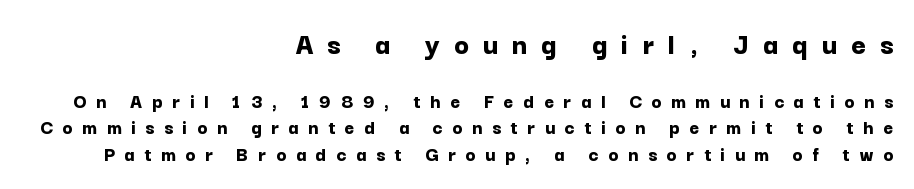
Q: Is the text bold? A: Yes.
Q: Is the text italic (slanted)? A: No, it is upright.
Q: Is the typeface a serif or a sans-serif typeface? A: Sans-serif.
Q: Is the text underlined? A: No.
Q: How is the paragraph aligned? A: Right-aligned.
Q: Is the spacing between letters normal or unusually wide? A: Unusually wide.
Q: Is the spacing between lines tight, normal or loose? A: Normal.
Q: Which block of text is set in a larger size, the first (top) or the second (bottom)? A: The first (top) one.
Q: Width (condensed, normal, or wide)? A: Normal.
Q: Stroke contrast? A: Low.
Q: x-height? A: Medium.
Q: Monospaced? A: No.
